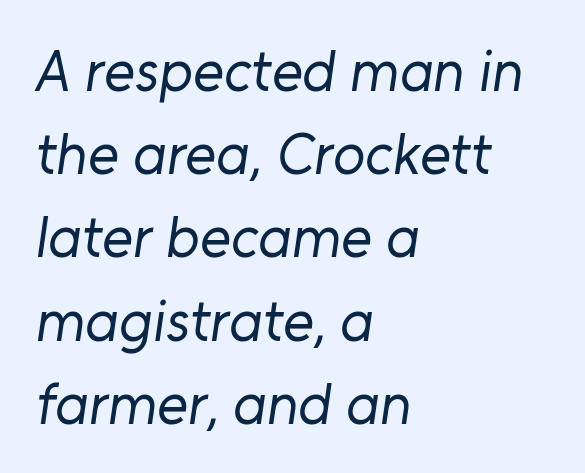
Q: Is the text bold? A: No.
Q: Is the typeface a serif or a sans-serif typeface? A: Sans-serif.
Q: Is the text underlined? A: No.
Q: How is the paragraph aligned? A: Left-aligned.
Q: Is the spacing between letters normal or unusually wide? A: Normal.
Q: Is the spacing between lines tight, normal or loose? A: Normal.
Q: Width (condensed, normal, or wide)? A: Normal.
Q: Stroke contrast? A: Low.
Q: x-height? A: Medium.
Q: Monospaced? A: No.
